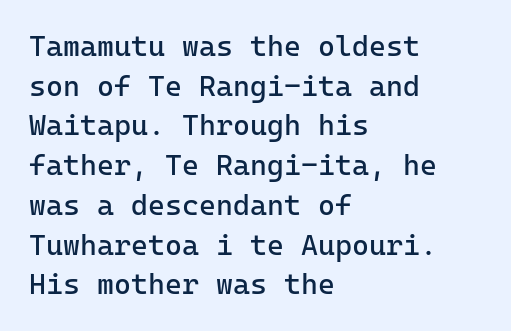
{"serif": "no", "italic": "no", "bold": "no", "weight": "regular", "width": "normal", "stroke_contrast": "low", "x_height": "medium", "monospaced": "yes", "underline": "no", "align": "left", "line_spacing": "normal", "line_spacing_ratio": 1.37, "letter_spacing": "normal", "letter_spacing_em": 0.0, "glyph_px": 29}
